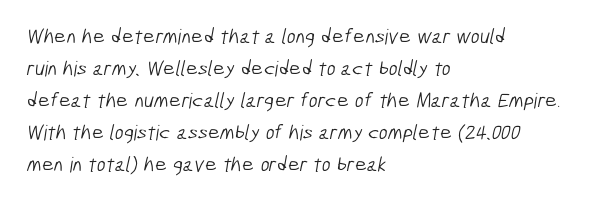
Q: Is the text bold? A: No.
Q: Is the text underlined? A: No.
Q: How is the paragraph aligned? A: Left-aligned.
Q: Is the spacing between letters normal or unusually wide? A: Normal.
Q: Is the spacing between lines tight, normal or loose? A: Normal.
